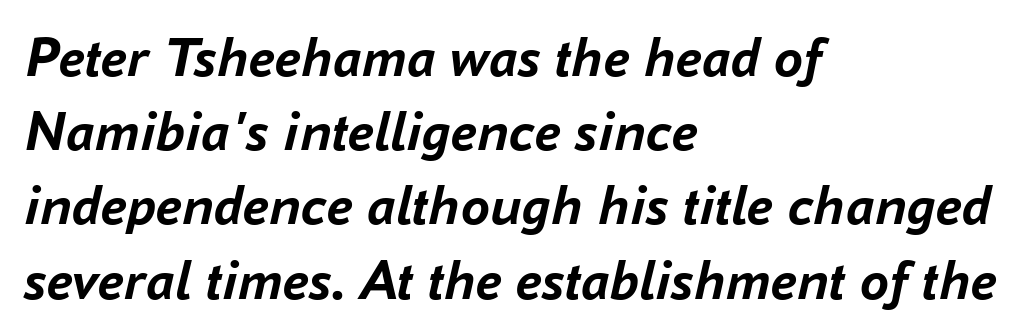
{"italic": "yes", "lean": "right", "slant_degrees": 16, "bold": "yes", "weight": "semibold", "width": "normal", "stroke_contrast": "low", "x_height": "medium", "monospaced": "no", "underline": "no", "align": "left", "line_spacing": "normal", "line_spacing_ratio": 1.28, "letter_spacing": "normal", "letter_spacing_em": 0.0, "glyph_px": 58}
